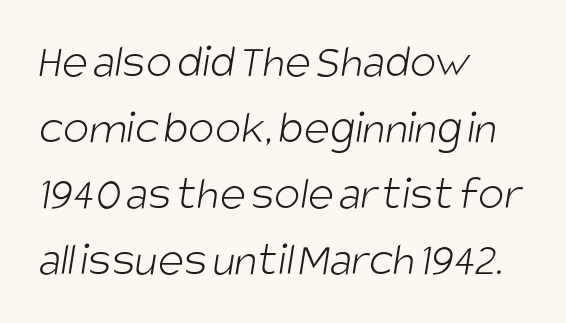
Vertical spacing — default. The space directly below the letters is spotless. Regarding serifs, this sample does without them. Note the varied advance widths — an 'i' is clearly narrower than an 'm'.
